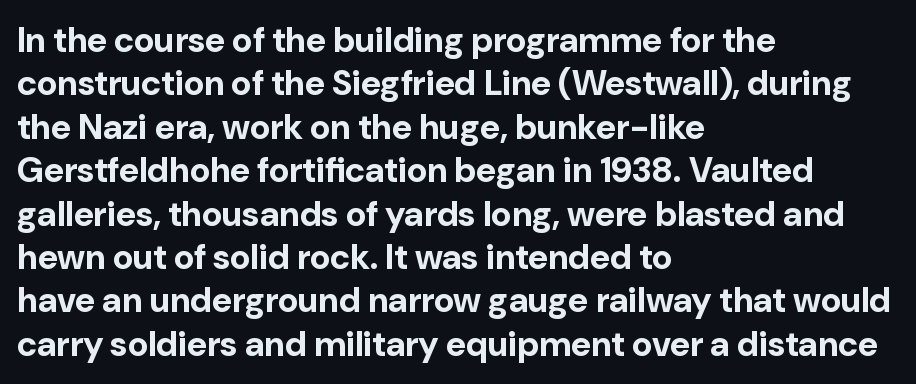
The image shows 35 px bold sans-serif type, upright; set left-aligned, line spacing 1.24x, normal letter spacing, not underlined; low stroke contrast and a medium x-height.
